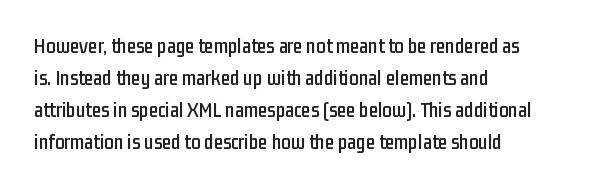
The image shows 21 px text type, upright; set left-aligned, normal line spacing (1.53x), normal letter spacing, not underlined.
